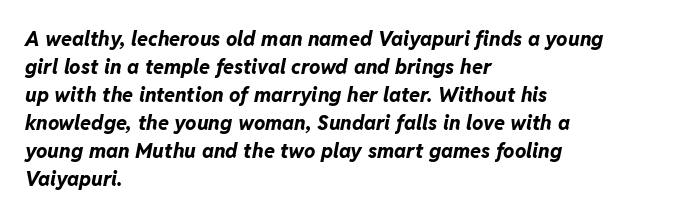
Compared with typical body copy, the letter spacing here is the same. The passage shown stacks its lines at a standard gap. Check under the words: just untouched page. Tall strokes in this sample are angled rather than plumb. Pretty heavy lettering here — definitely bold.
